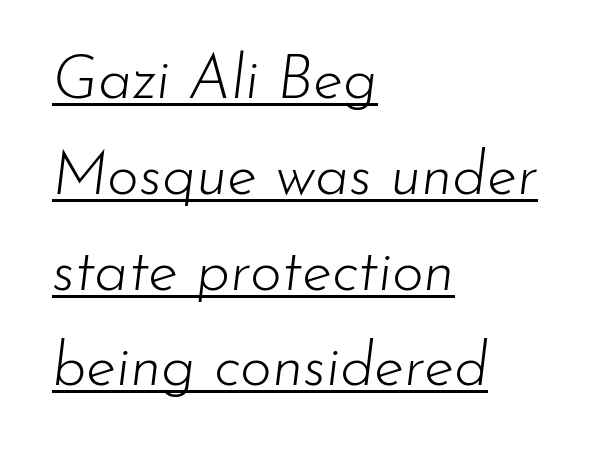
The image shows 61 px light type, italic (leaning right); set left-aligned, normal line spacing (1.57x), normal letter spacing, underlined; low stroke contrast and a small x-height.
